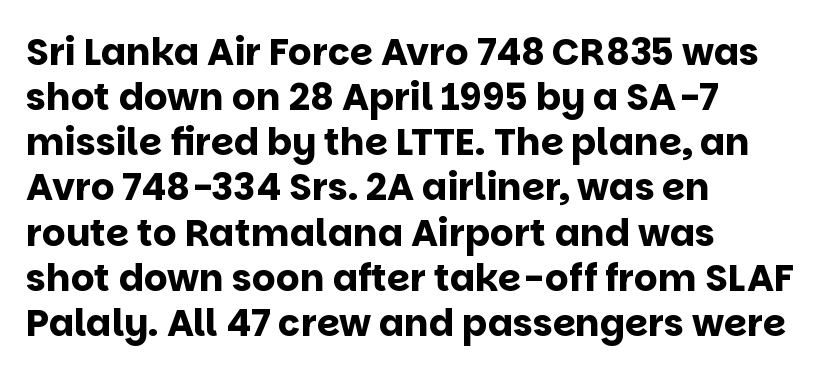
Q: Is the text bold? A: Yes.
Q: Is the text italic (slanted)? A: No, it is upright.
Q: Is the typeface a serif or a sans-serif typeface? A: Sans-serif.
Q: Is the text underlined? A: No.
Q: How is the paragraph aligned? A: Left-aligned.
Q: Is the spacing between letters normal or unusually wide? A: Normal.
Q: Width (condensed, normal, or wide)? A: Normal.
Q: Stroke contrast? A: Low.
Q: x-height? A: Large.
Q: Monospaced? A: No.
